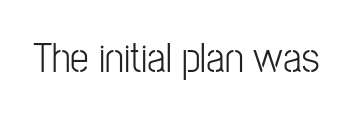
The image shows 42 px light, condensed sans-serif type, upright; set normal letter spacing, not underlined; low stroke contrast and a medium x-height.
